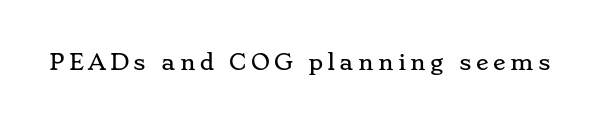
If you drew a line through each stem, it would be perfectly vertical. Anything drawn beneath the words? Only blank space. These lines have a slow, spaced-out rhythm from letter to letter.
